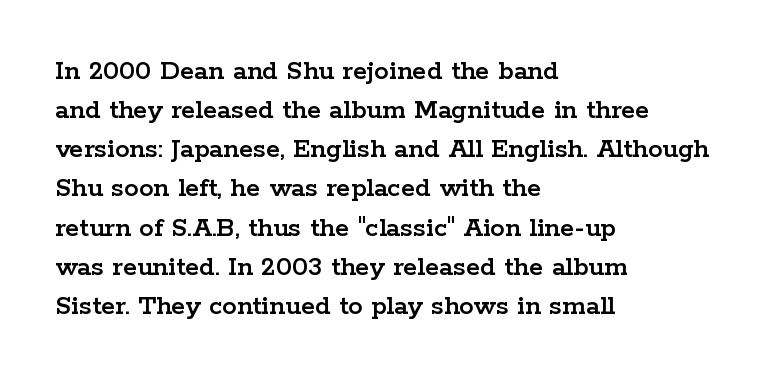
The image shows 29 px wide serif type, upright; set left-aligned, normal line spacing (1.35x), normal letter spacing, not underlined; low stroke contrast and a medium x-height.
